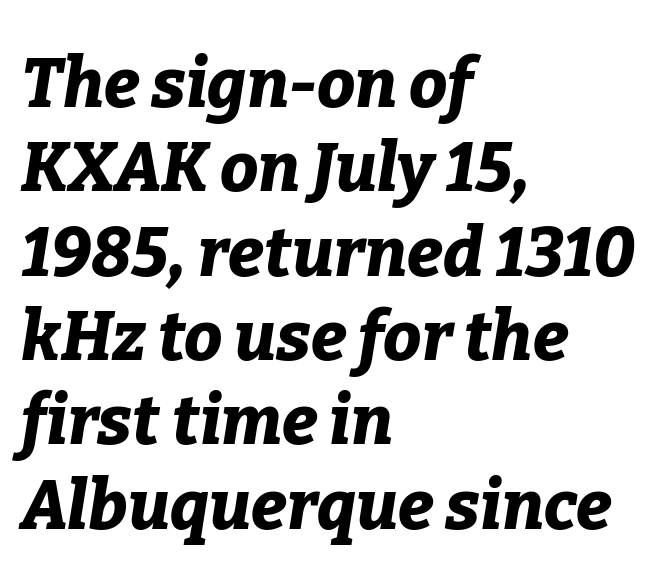
The tracking reads as untouched default to a designer's eye. Alignment: flush left. Is this a fixed-width face? No — the glyphs have proportional, varying widths. Just letters on the line, the space beneath them empty. Would a proofreader flag this as italicized? Yes.
